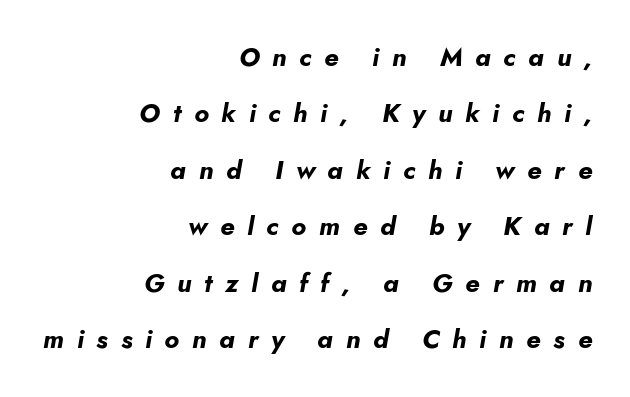
The image shows 26 px bold type, italic (leaning right); set right-aligned, loose line spacing (2.17x), unusually wide letter spacing (+0.49 em), not underlined.
